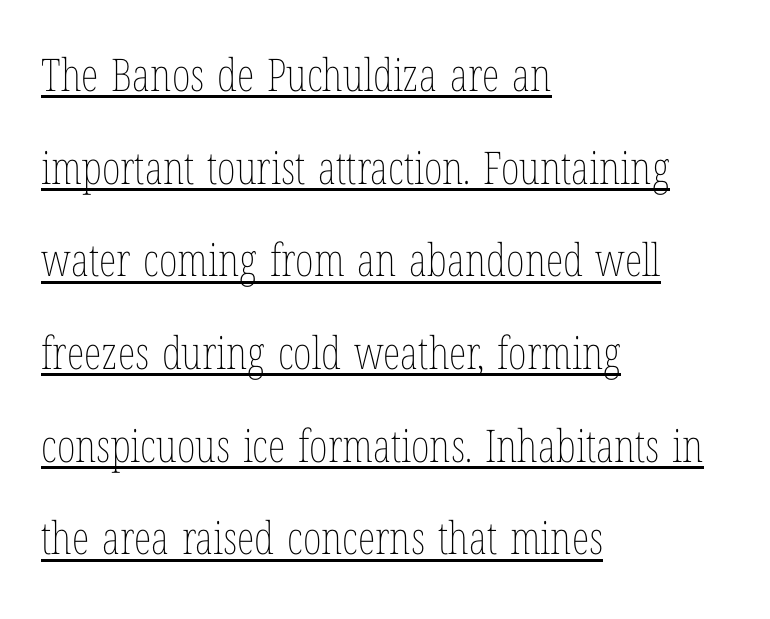
{"italic": "no", "bold": "no", "weight": "thin", "width": "condensed", "stroke_contrast": "low", "x_height": "medium", "monospaced": "no", "underline": "yes", "align": "left", "line_spacing": "loose", "line_spacing_ratio": 2.06, "letter_spacing": "normal", "letter_spacing_em": 0.0, "glyph_px": 45}
